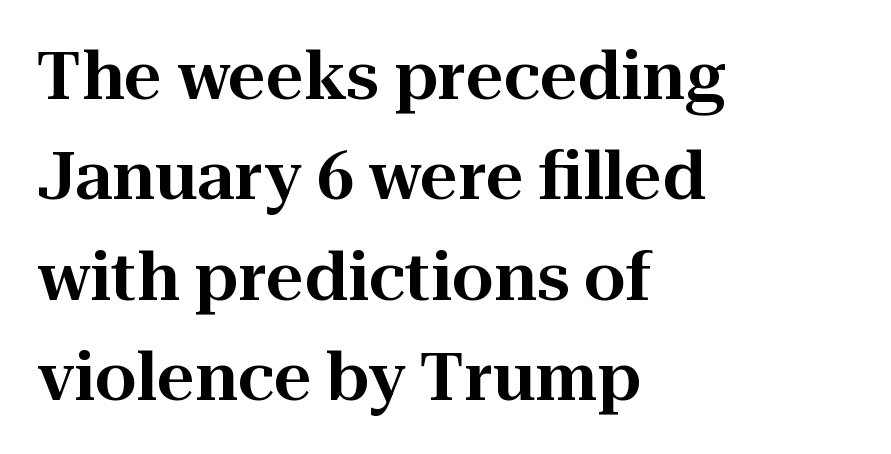
The image shows 66 px serif type, upright; set left-aligned, normal line spacing (1.52x), normal letter spacing, not underlined; high stroke contrast and a medium x-height.
